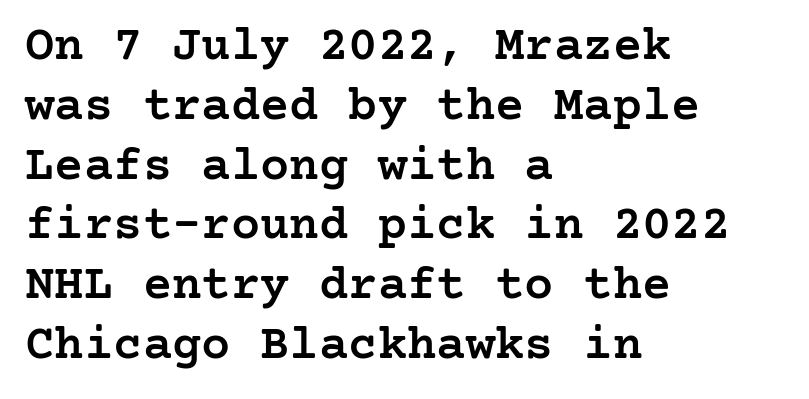
{"serif": "yes", "italic": "no", "bold": "semi", "weight": "semibold", "width": "normal", "stroke_contrast": "low", "x_height": "medium", "underline": "no", "align": "left", "line_spacing_ratio": 1.22, "letter_spacing": "normal", "letter_spacing_em": 0.0, "glyph_px": 49}
